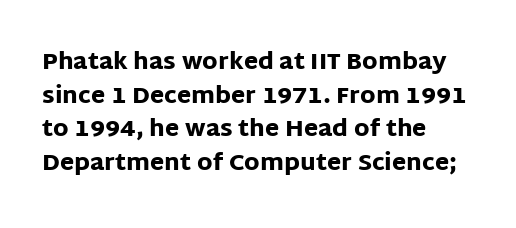
Q: Is the text bold? A: Yes.
Q: Is the text italic (slanted)? A: No, it is upright.
Q: Is the text underlined? A: No.
Q: How is the paragraph aligned? A: Left-aligned.
Q: Is the spacing between letters normal or unusually wide? A: Normal.
Q: Is the spacing between lines tight, normal or loose? A: Normal.
